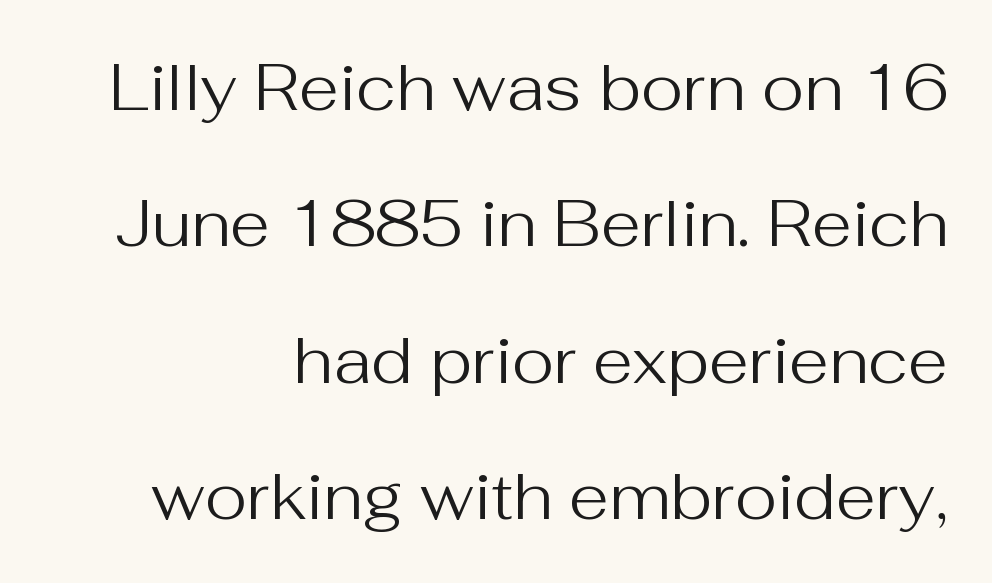
{"serif": "no", "italic": "no", "bold": "no", "weight": "regular", "width": "normal", "stroke_contrast": "medium", "x_height": "medium", "monospaced": "no", "underline": "no", "align": "right", "line_spacing": "loose", "line_spacing_ratio": 2.1, "letter_spacing": "normal", "letter_spacing_em": 0.0, "glyph_px": 65}
